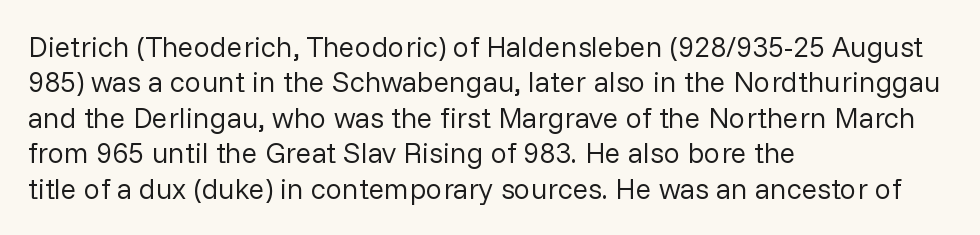
Q: Is the text bold? A: No.
Q: Is the text italic (slanted)? A: No, it is upright.
Q: Is the typeface a serif or a sans-serif typeface? A: Sans-serif.
Q: Is the text underlined? A: No.
Q: How is the paragraph aligned? A: Left-aligned.
Q: Is the spacing between letters normal or unusually wide? A: Normal.
Q: Width (condensed, normal, or wide)? A: Normal.
Q: Stroke contrast? A: Low.
Q: x-height? A: Medium.
Q: Monospaced? A: No.
